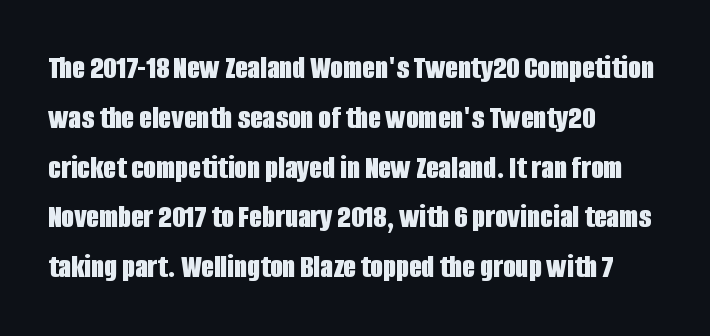
The passage shown stacks its lines at a standard gap. Note: no serifs on the glyphs. The tracking reads as untouched default to a designer's eye. Casual observation: everything's shoved over to the left.
